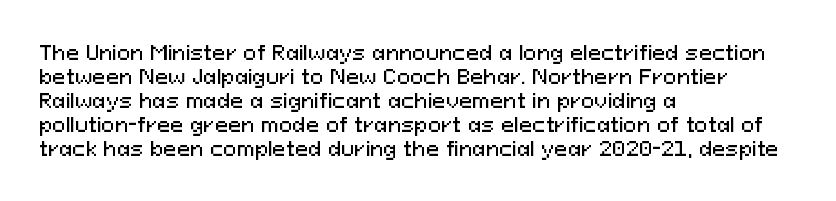
Q: Is the text italic (slanted)? A: No, it is upright.
Q: Is the text underlined? A: No.
Q: How is the paragraph aligned? A: Left-aligned.
Q: Is the spacing between letters normal or unusually wide? A: Normal.
